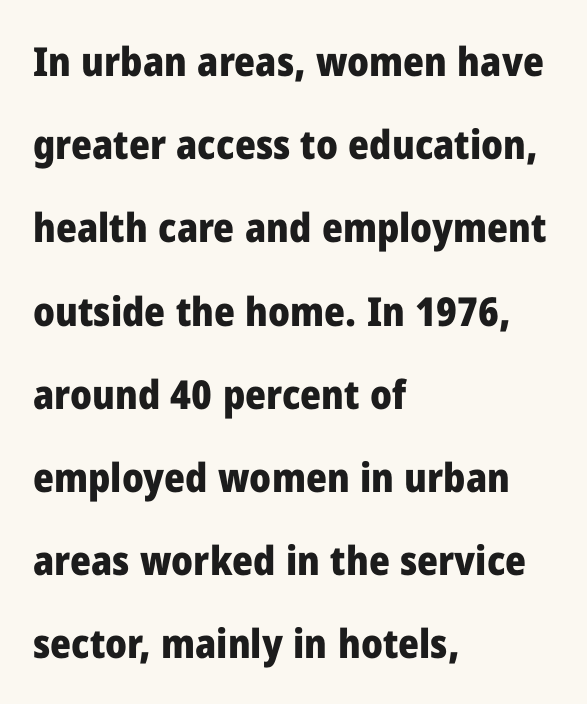
The image shows 40 px heavy sans-serif type, upright; set left-aligned, loose line spacing (2.08x), normal letter spacing, not underlined; low stroke contrast and a medium x-height.
